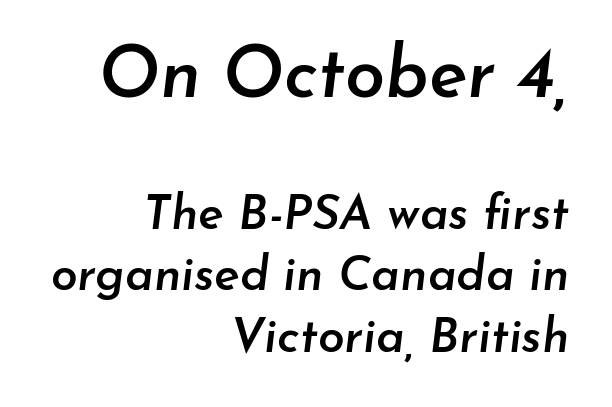
{"italic": "yes", "lean": "right", "slant_degrees": 7, "bold": "semi", "weight": "semibold", "width": "normal", "stroke_contrast": "low", "x_height": "small", "monospaced": "no", "underline": "no", "align": "right", "line_spacing": "normal", "line_spacing_ratio": 1.28, "letter_spacing": "normal", "letter_spacing_em": 0.0, "larger_block": "first", "size_ratio": 1.5, "glyph_px": 72}
